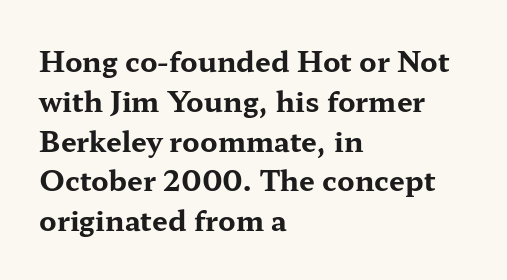
Q: Is the text bold? A: Yes.
Q: Is the text italic (slanted)? A: No, it is upright.
Q: Is the typeface a serif or a sans-serif typeface? A: Serif.
Q: Is the text underlined? A: No.
Q: How is the paragraph aligned? A: Left-aligned.
Q: Is the spacing between letters normal or unusually wide? A: Normal.
Q: Is the spacing between lines tight, normal or loose? A: Normal.
Q: Width (condensed, normal, or wide)? A: Wide.
Q: Stroke contrast? A: Medium.
Q: x-height? A: Medium.
Q: Monospaced? A: No.
